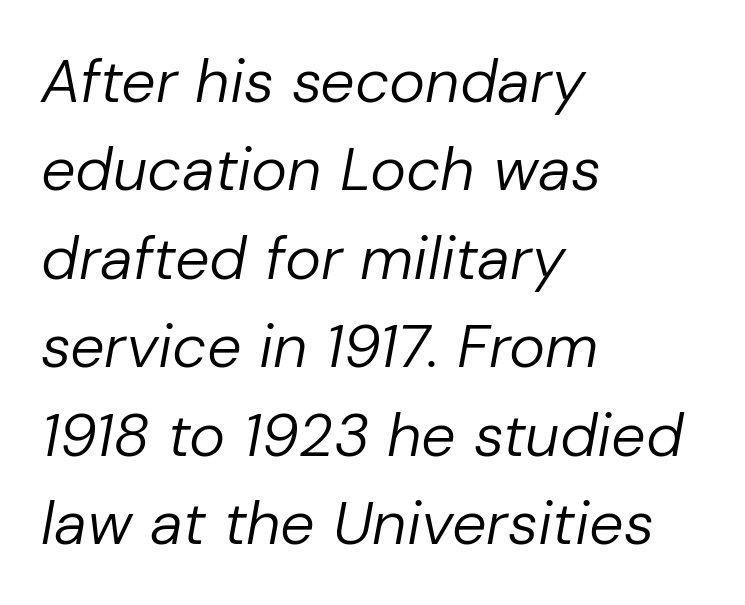
Plain, unruled lines of type. Italic: yes, the glyphs are oblique. In CSS terms this would be text-align: left. The letters advance in unequal steps, a hallmark of proportional type. The horizontal fit of the characters is conventional and even. Interline gaps are of average width in this sample.
